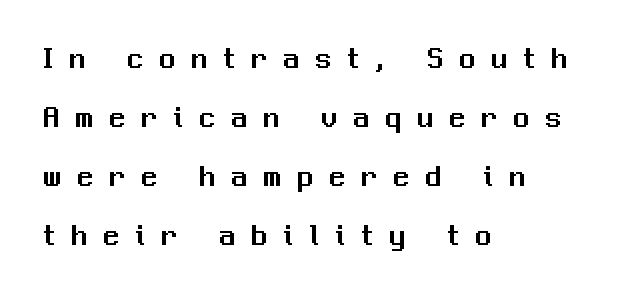
The typeface chosen for these lines omits serifs. Substantial extra tracking has been applied to these lines. Posture: straight, roman, zero tilt. Bare-footed words on every line. Every row of glyphs begins at an identical x-position on the left. Varying glyph widths throughout — classic text-font behaviour.
